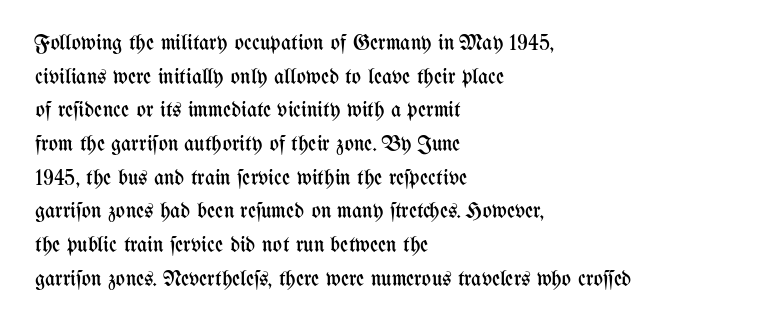
Unbolded letterforms with no extra heft. The letterforms sit shoulder to shoulder at normal distance. Line spacing here is normal. Glance below the letters and you will spot only blank space. Visually the block forms a straight wall on the left and a jagged coastline on the right.
